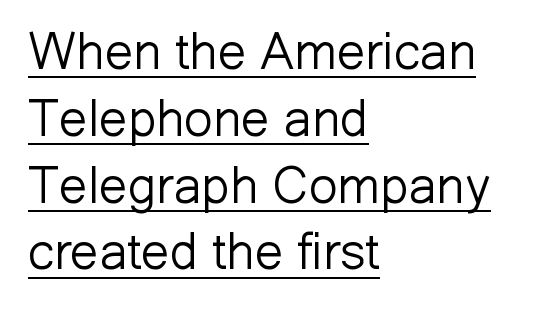
The lines are quadded left. The letters look calm and open, with moderate or lighter stems. A sans-serif font was chosen for this passage. The type sits square on the baseline with zero lean. Descenders here cross a horizontal rule under the line.
